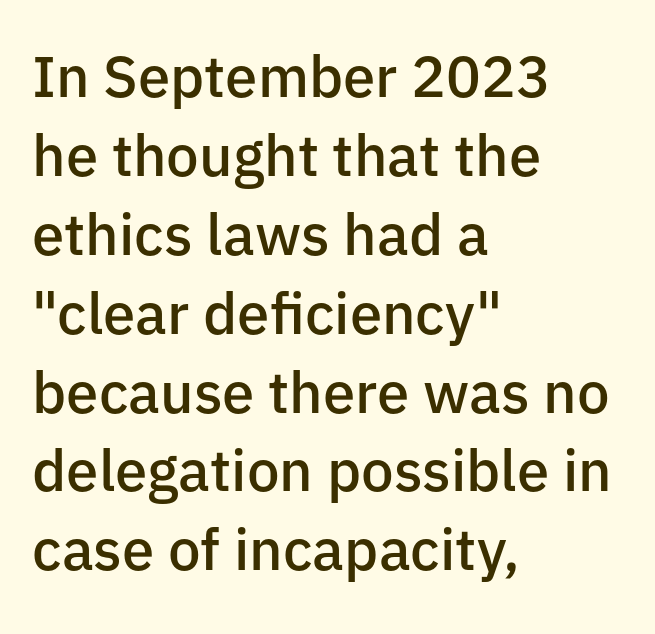
Is the block centered? No — it sits flush against the left margin. Each word holds together tightly as a unit, with standard inter-letter gaps. Descenders are the only things crossing below the line. The glyphs have the mass of a demibold cut, below bold. Quick note: interline space is typical. The lettering stays uniformly vertical, giving the passage a roman look.
